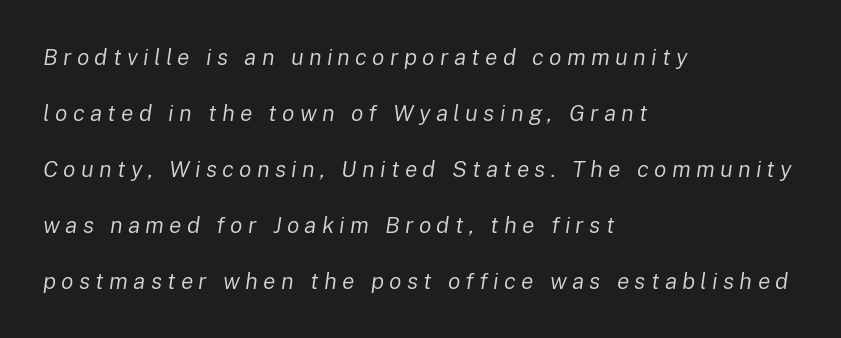
{"italic": "yes", "lean": "right", "slant_degrees": 8, "bold": "no", "underline": "no", "align": "left", "line_spacing": "loose", "line_spacing_ratio": 2.43, "letter_spacing": "wide", "letter_spacing_em": 0.23, "glyph_px": 23}
